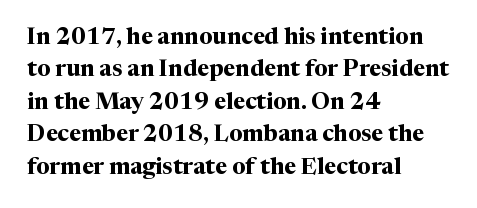
{"italic": "no", "bold": "yes", "underline": "no", "align": "left", "line_spacing": "normal", "line_spacing_ratio": 1.41, "letter_spacing": "normal", "letter_spacing_em": 0.0, "glyph_px": 23}
